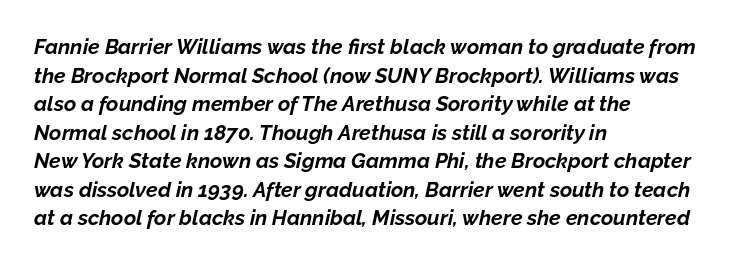
Q: Is the text bold? A: Yes.
Q: Is the text italic (slanted)? A: Yes, it leans right by about 12 degrees.
Q: Is the text underlined? A: No.
Q: How is the paragraph aligned? A: Left-aligned.
Q: Is the spacing between letters normal or unusually wide? A: Normal.
Q: Is the spacing between lines tight, normal or loose? A: Normal.
